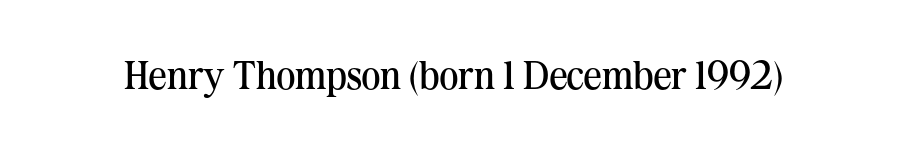
Is this a fixed-width face? No — the glyphs have proportional, varying widths. Is there any slant? The stems are plumb. No extra tracking has been applied to these lines. The characters are drawn with everyday or finer stroke widths. Unlike a clean sans, this face finishes its strokes with serifs. Beneath every word, the page is bare.
